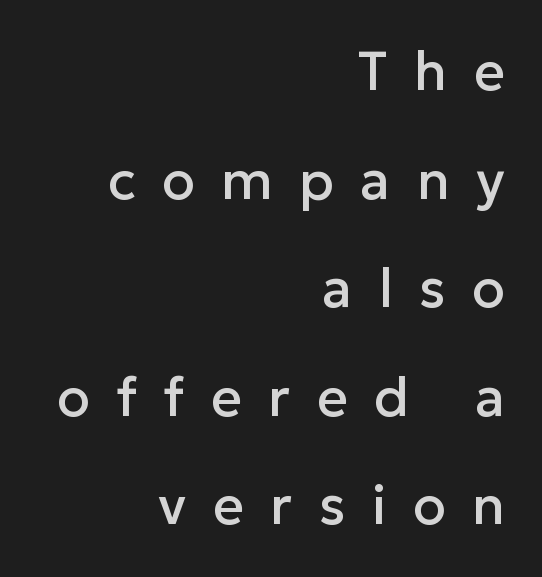
The image shows 54 px sans-serif type, upright; set right-aligned, loose line spacing (2.01x), unusually wide letter spacing (+0.49 em), not underlined; low stroke contrast and a medium x-height.
